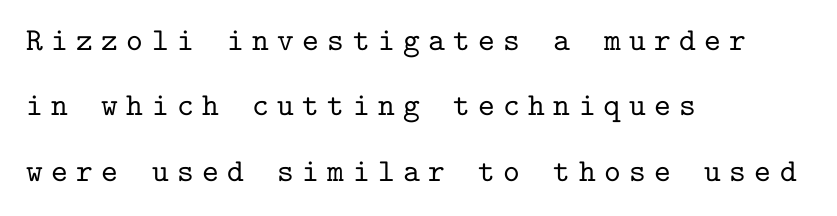
The image shows 32 px serif type, upright, monospaced; set left-aligned, loose line spacing (2.04x), unusually wide letter spacing (+0.26 em), not underlined; low stroke contrast and a medium x-height.
